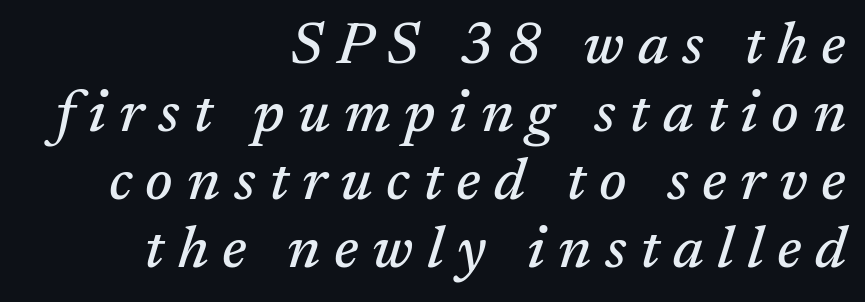
The image shows 59 px serif type, italic (leaning right); set right-aligned, tight line spacing (1.15x), unusually wide letter spacing (+0.23 em), not underlined; medium stroke contrast and a medium x-height.
